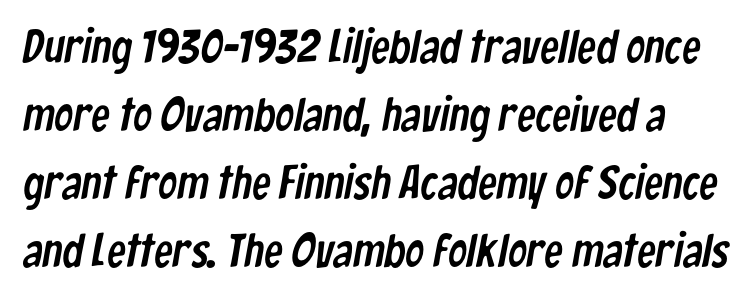
{"serif": "no", "width": "condensed", "stroke_contrast": "low", "x_height": "medium", "monospaced": "no", "underline": "no", "line_spacing": "normal", "line_spacing_ratio": 1.45, "letter_spacing": "normal", "letter_spacing_em": 0.0, "glyph_px": 47}
